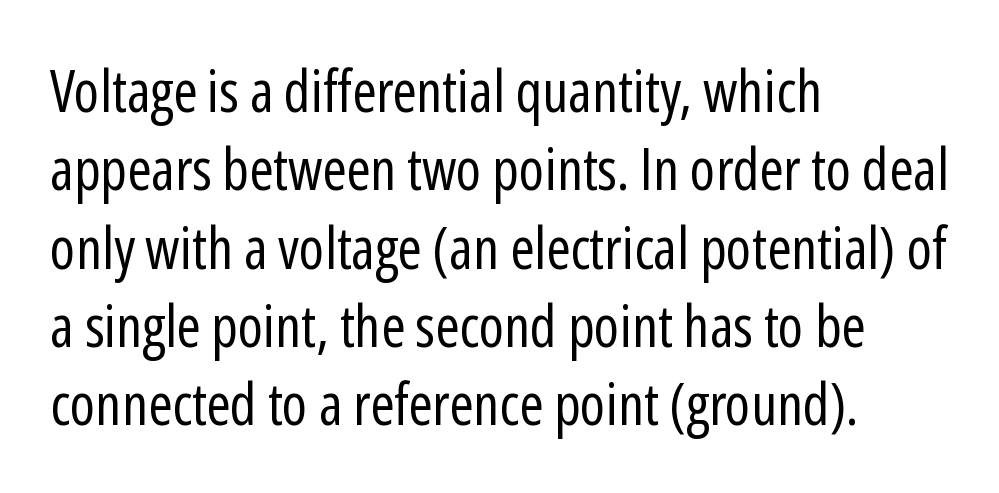
The image shows 58 px regular-weight, condensed sans-serif type, upright; set left-aligned, normal line spacing (1.35x), normal letter spacing, not underlined; low stroke contrast and a medium x-height.
